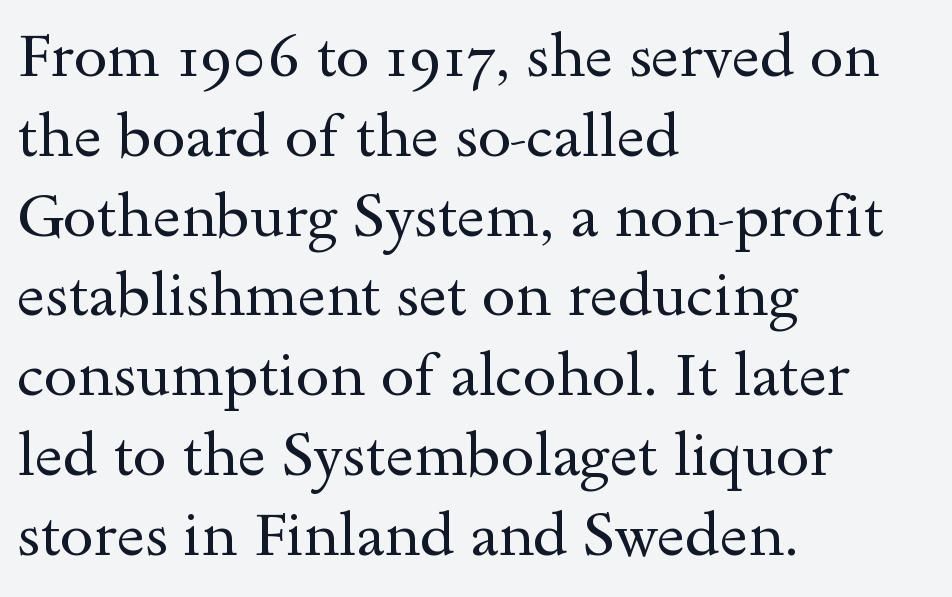
{"serif": "yes", "italic": "no", "bold": "no", "weight": "regular", "width": "wide", "x_height": "small", "monospaced": "no", "underline": "no", "align": "left", "line_spacing": "normal", "line_spacing_ratio": 1.33, "letter_spacing": "normal", "letter_spacing_em": 0.0, "glyph_px": 60}
